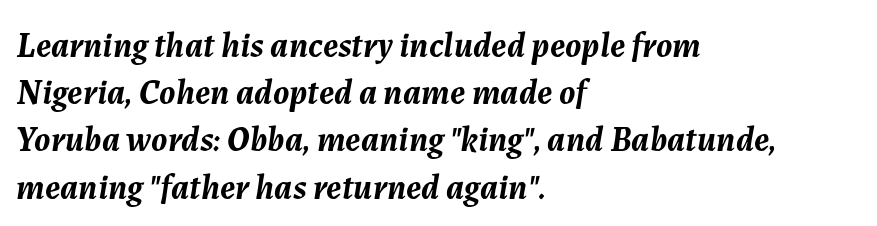
{"italic": "yes", "lean": "right", "slant_degrees": 7, "bold": "yes", "weight": "semibold", "width": "normal", "stroke_contrast": "medium", "x_height": "medium", "monospaced": "no", "underline": "no", "align": "left", "line_spacing": "normal", "line_spacing_ratio": 1.35, "letter_spacing": "normal", "letter_spacing_em": 0.0, "glyph_px": 35}
